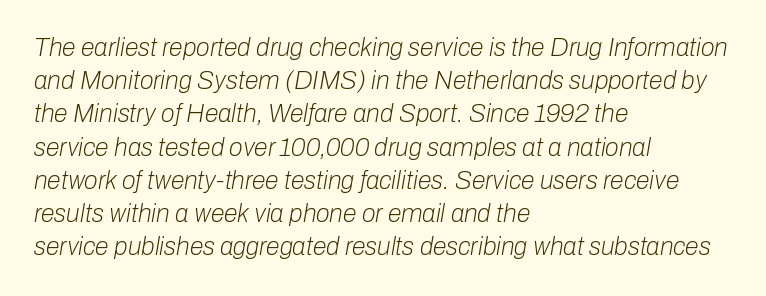
Q: Is the text bold? A: No.
Q: Is the text italic (slanted)? A: Yes, it leans right by about 10 degrees.
Q: Is the text underlined? A: No.
Q: How is the paragraph aligned? A: Left-aligned.
Q: Is the spacing between letters normal or unusually wide? A: Normal.
Q: Is the spacing between lines tight, normal or loose? A: Normal.
